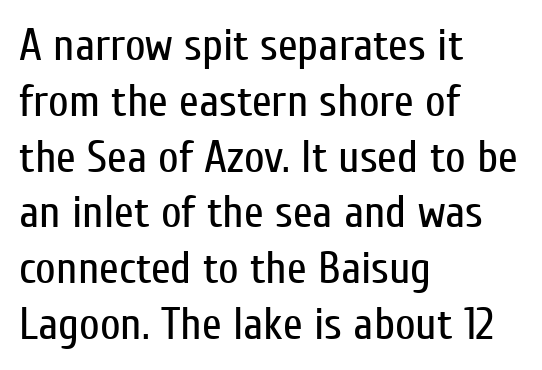
Q: Is the text bold? A: No.
Q: Is the text italic (slanted)? A: No, it is upright.
Q: Is the typeface a serif or a sans-serif typeface? A: Sans-serif.
Q: Is the text underlined? A: No.
Q: How is the paragraph aligned? A: Left-aligned.
Q: Is the spacing between letters normal or unusually wide? A: Normal.
Q: Width (condensed, normal, or wide)? A: Condensed.
Q: Stroke contrast? A: Low.
Q: x-height? A: Medium.
Q: Monospaced? A: No.
